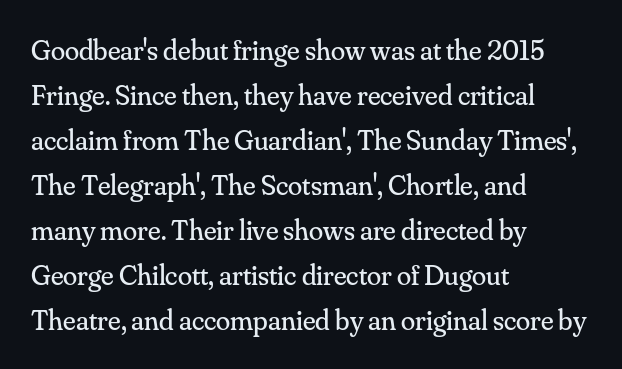
{"serif": "yes", "italic": "no", "bold": "no", "weight": "regular", "width": "normal", "stroke_contrast": "medium", "x_height": "small", "monospaced": "no", "underline": "no", "align": "left", "line_spacing": "normal", "line_spacing_ratio": 1.55, "letter_spacing": "normal", "letter_spacing_em": 0.0, "glyph_px": 29}
